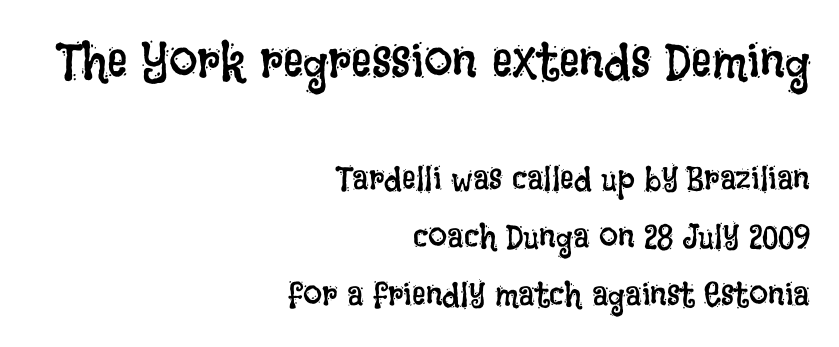
Q: Is the text bold? A: No.
Q: Is the text italic (slanted)? A: No, it is upright.
Q: Is the text underlined? A: No.
Q: How is the paragraph aligned? A: Right-aligned.
Q: Is the spacing between letters normal or unusually wide? A: Normal.
Q: Which block of text is set in a larger size, the first (top) or the second (bottom)? A: The first (top) one.
Q: Width (condensed, normal, or wide)? A: Condensed.
Q: Stroke contrast? A: Low.
Q: x-height? A: Large.
Q: Monospaced? A: No.
